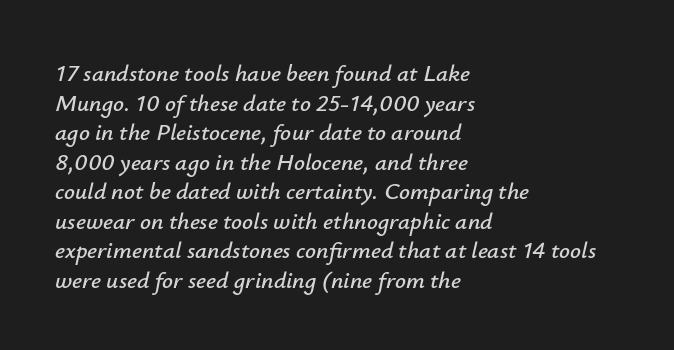
The image shows 24 px text type, italic (leaning right); set left-aligned, line spacing 1.23x, normal letter spacing, not underlined.
